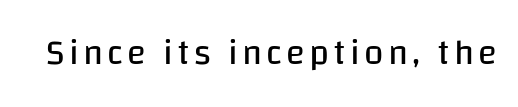
Q: Is the text bold? A: No.
Q: Is the text italic (slanted)? A: No, it is upright.
Q: Is the typeface a serif or a sans-serif typeface? A: Sans-serif.
Q: Is the text underlined? A: No.
Q: Width (condensed, normal, or wide)? A: Normal.
Q: Stroke contrast? A: Low.
Q: x-height? A: Large.
Q: Monospaced? A: No.
